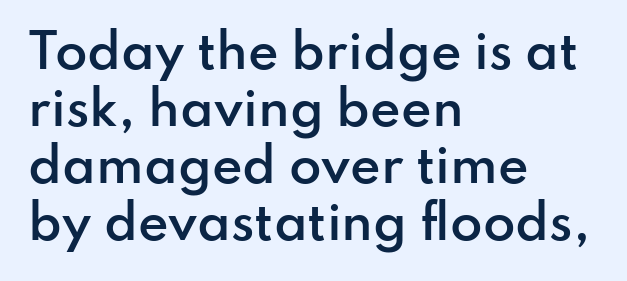
Q: Is the text bold? A: Semi-bold.
Q: Is the text italic (slanted)? A: No, it is upright.
Q: Is the typeface a serif or a sans-serif typeface? A: Sans-serif.
Q: Is the text underlined? A: No.
Q: How is the paragraph aligned? A: Left-aligned.
Q: Is the spacing between letters normal or unusually wide? A: Normal.
Q: Width (condensed, normal, or wide)? A: Normal.
Q: Stroke contrast? A: Low.
Q: x-height? A: Small.
Q: Monospaced? A: No.
